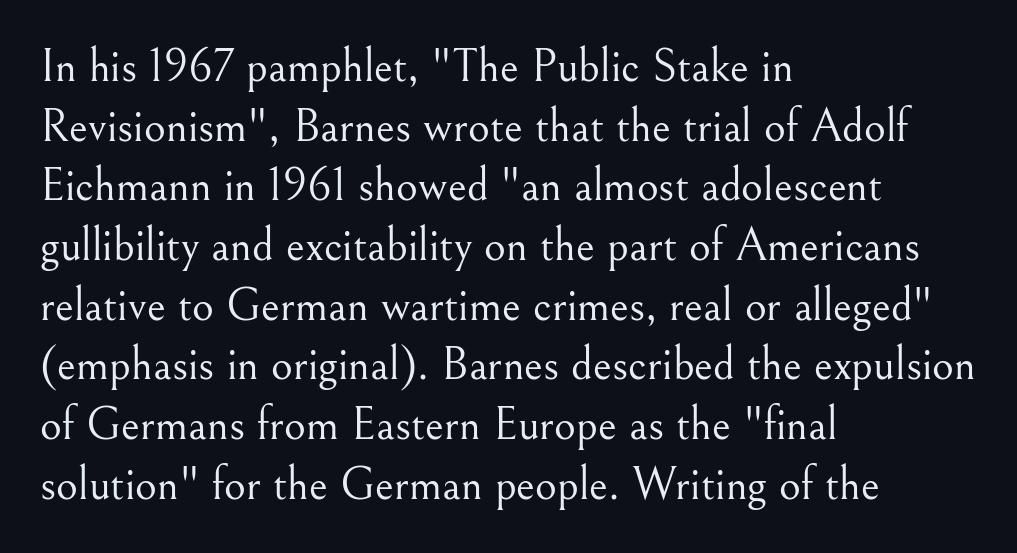
Q: Is the text bold? A: No.
Q: Is the text italic (slanted)? A: No, it is upright.
Q: Is the typeface a serif or a sans-serif typeface? A: Serif.
Q: Is the text underlined? A: No.
Q: How is the paragraph aligned? A: Left-aligned.
Q: Is the spacing between letters normal or unusually wide? A: Normal.
Q: Is the spacing between lines tight, normal or loose? A: Normal.
Q: Width (condensed, normal, or wide)? A: Normal.
Q: Stroke contrast? A: Medium.
Q: x-height? A: Small.
Q: Monospaced? A: No.
